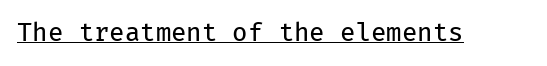
The image shows 25 px text type, upright; set normal letter spacing, underlined.
